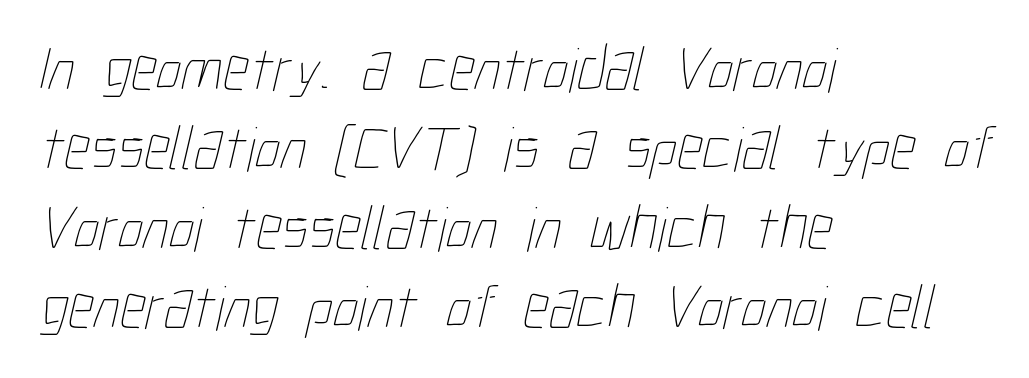
Q: Is the text bold? A: No.
Q: Is the text underlined? A: No.
Q: How is the paragraph aligned? A: Left-aligned.
Q: Is the spacing between letters normal or unusually wide? A: Normal.
Q: Width (condensed, normal, or wide)? A: Condensed.
Q: Stroke contrast? A: Low.
Q: x-height? A: Medium.
Q: Monospaced? A: No.
